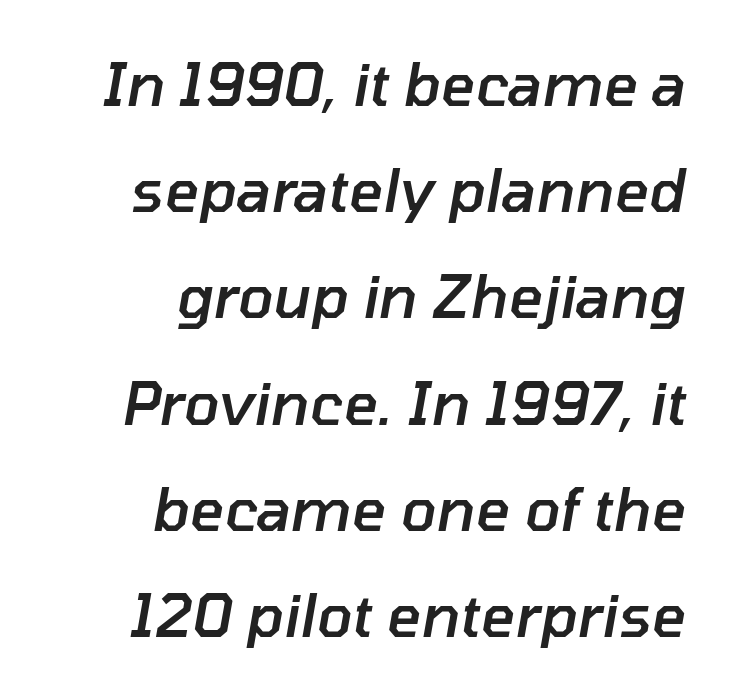
Q: Is the text bold? A: Semi-bold.
Q: Is the text italic (slanted)? A: Yes, it leans right by about 10 degrees.
Q: Is the text underlined? A: No.
Q: How is the paragraph aligned? A: Right-aligned.
Q: Is the spacing between letters normal or unusually wide? A: Normal.
Q: Width (condensed, normal, or wide)? A: Normal.
Q: Stroke contrast? A: Low.
Q: x-height? A: Medium.
Q: Monospaced? A: No.
